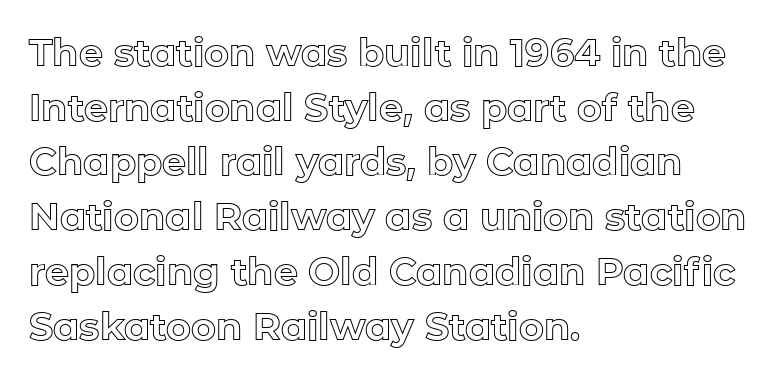
Baseline-to-baseline distance is the conventional proportion of letter height. Line starts are locked; line ends wander. Decoration check: the copy has no underline. The gaps between neighbouring characters are ordinary and unremarkable.
